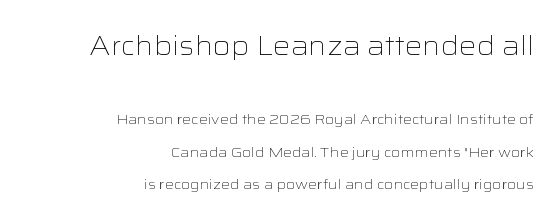
{"italic": "no", "bold": "no", "underline": "no", "align": "right", "line_spacing": "loose", "line_spacing_ratio": 2.32, "letter_spacing": "normal", "letter_spacing_em": 0.0, "larger_block": "first", "size_ratio": 1.93, "glyph_px": 27}
